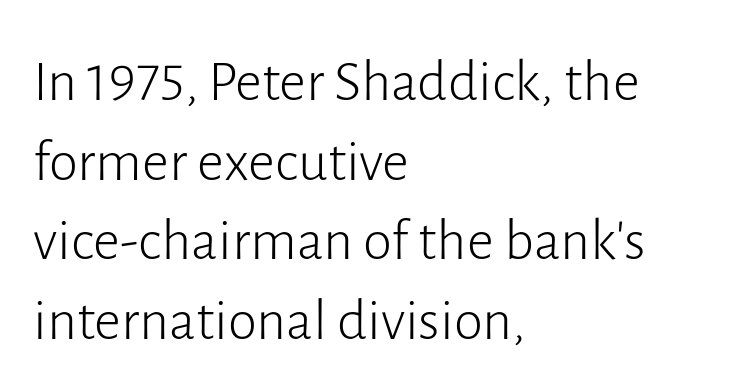
Q: Is the text bold? A: No.
Q: Is the text italic (slanted)? A: No, it is upright.
Q: Is the typeface a serif or a sans-serif typeface? A: Sans-serif.
Q: Is the text underlined? A: No.
Q: How is the paragraph aligned? A: Left-aligned.
Q: Is the spacing between letters normal or unusually wide? A: Normal.
Q: Is the spacing between lines tight, normal or loose? A: Normal.
Q: Width (condensed, normal, or wide)? A: Normal.
Q: Stroke contrast? A: Low.
Q: x-height? A: Medium.
Q: Monospaced? A: No.
